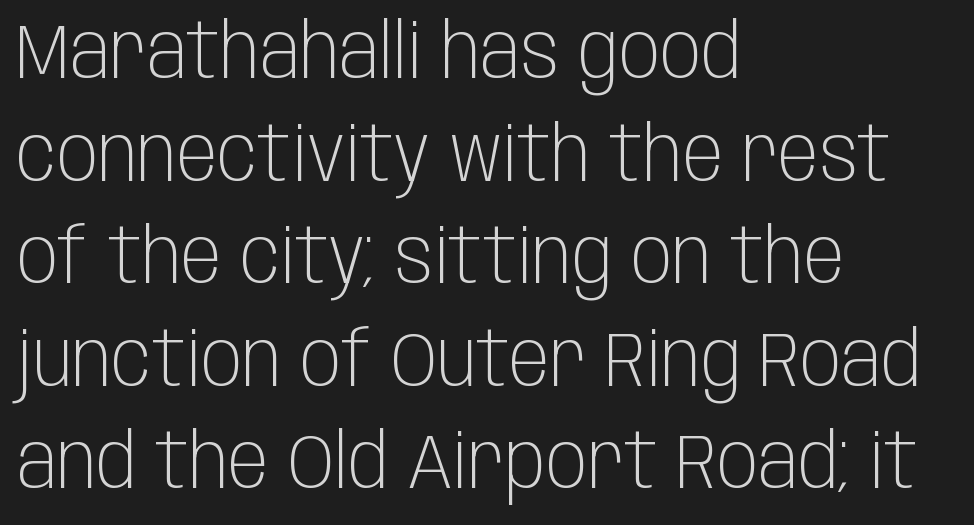
The image shows 76 px light, condensed sans-serif type, upright; set left-aligned, normal line spacing (1.35x), normal letter spacing, not underlined; low stroke contrast and a large x-height.
